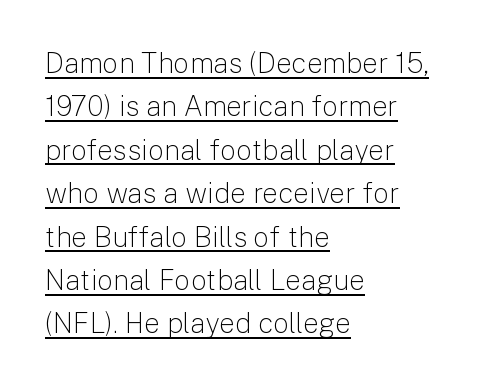
{"serif": "no", "italic": "no", "bold": "no", "weight": "light", "width": "normal", "stroke_contrast": "low", "x_height": "medium", "monospaced": "no", "underline": "yes", "align": "left", "line_spacing": "normal", "line_spacing_ratio": 1.55, "letter_spacing": "normal", "letter_spacing_em": 0.0, "glyph_px": 28}
